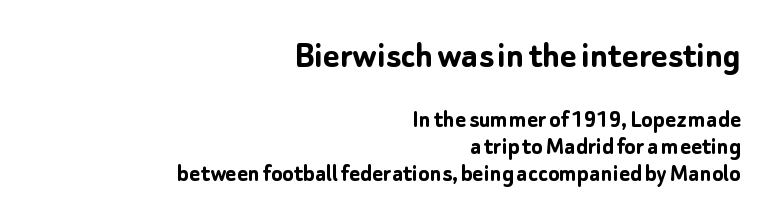
Q: Is the text bold? A: Yes.
Q: Is the text italic (slanted)? A: No, it is upright.
Q: Is the typeface a serif or a sans-serif typeface? A: Sans-serif.
Q: Is the text underlined? A: No.
Q: How is the paragraph aligned? A: Right-aligned.
Q: Is the spacing between letters normal or unusually wide? A: Normal.
Q: Is the spacing between lines tight, normal or loose? A: Tight.
Q: Which block of text is set in a larger size, the first (top) or the second (bottom)? A: The first (top) one.
Q: Width (condensed, normal, or wide)? A: Normal.
Q: Stroke contrast? A: Low.
Q: x-height? A: Medium.
Q: Monospaced? A: No.
